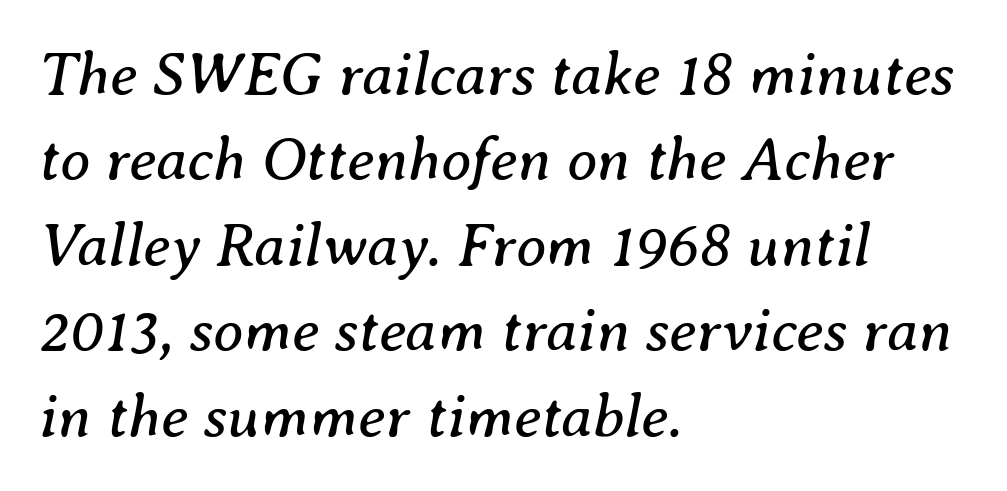
The letters advance in unequal steps, a hallmark of proportional type. Serifs: yes, visible at the terminals of the letterforms. Notice how the stems are inclined rather than vertical — that's the hallmark of italics. The type is set solid horizontally, with unmodified tracking. The face looks like a standard text weight, possibly lighter.
